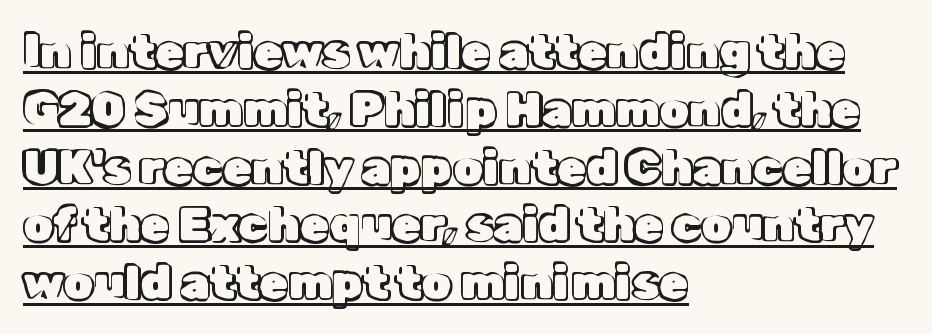
Q: Is the text italic (slanted)? A: No, it is upright.
Q: Is the text underlined? A: Yes.
Q: How is the paragraph aligned? A: Left-aligned.
Q: Is the spacing between letters normal or unusually wide? A: Normal.
Q: Width (condensed, normal, or wide)? A: Normal.
Q: x-height? A: Medium.
Q: Monospaced? A: No.
